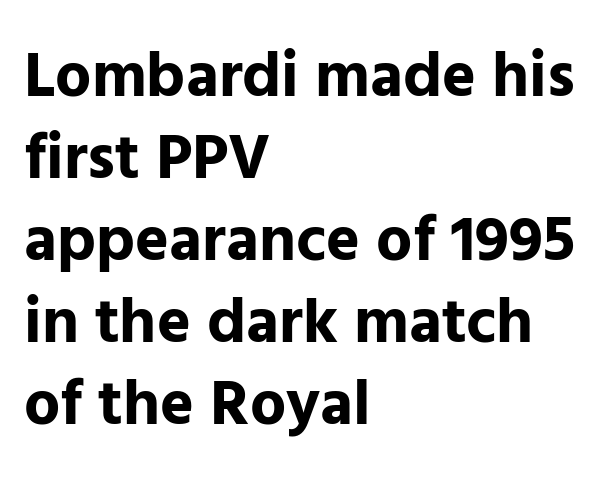
Q: Is the text bold? A: Yes.
Q: Is the text italic (slanted)? A: No, it is upright.
Q: Is the typeface a serif or a sans-serif typeface? A: Sans-serif.
Q: Is the text underlined? A: No.
Q: How is the paragraph aligned? A: Left-aligned.
Q: Is the spacing between letters normal or unusually wide? A: Normal.
Q: Is the spacing between lines tight, normal or loose? A: Normal.
Q: Width (condensed, normal, or wide)? A: Normal.
Q: Stroke contrast? A: Low.
Q: x-height? A: Medium.
Q: Monospaced? A: No.
